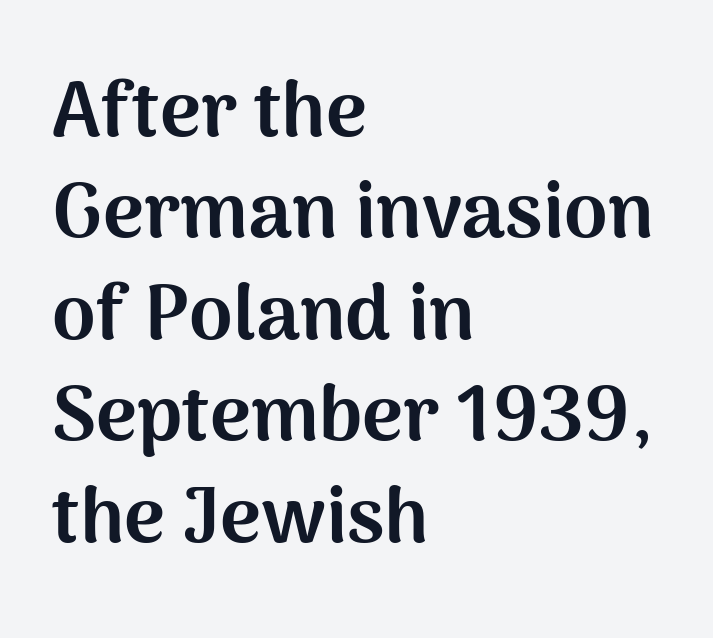
Q: Is the text bold? A: Yes.
Q: Is the text italic (slanted)? A: No, it is upright.
Q: Is the typeface a serif or a sans-serif typeface? A: Sans-serif.
Q: Is the text underlined? A: No.
Q: How is the paragraph aligned? A: Left-aligned.
Q: Is the spacing between letters normal or unusually wide? A: Normal.
Q: Is the spacing between lines tight, normal or loose? A: Normal.
Q: Width (condensed, normal, or wide)? A: Normal.
Q: Stroke contrast? A: Medium.
Q: x-height? A: Medium.
Q: Monospaced? A: No.
